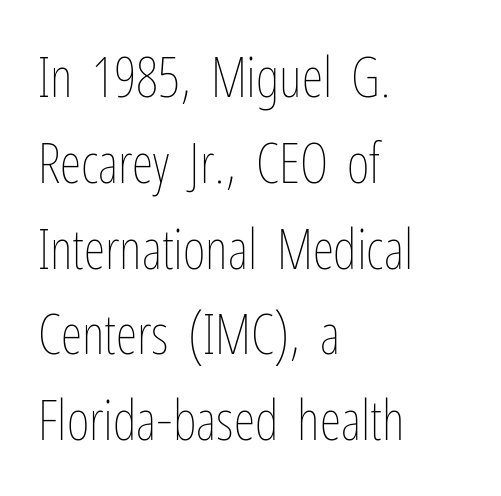
The image shows 55 px thin, condensed type, upright; set left-aligned, normal line spacing (1.56x), normal letter spacing, not underlined; low stroke contrast and a medium x-height.
